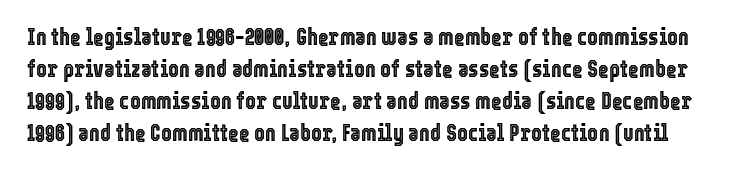
Q: Is the text italic (slanted)? A: No, it is upright.
Q: Is the text underlined? A: No.
Q: Is the spacing between letters normal or unusually wide? A: Normal.
Q: Is the spacing between lines tight, normal or loose? A: Normal.
